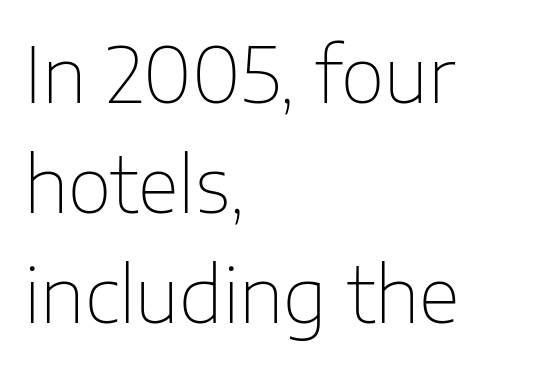
The image shows 76 px thin sans-serif type, upright; set left-aligned, normal line spacing (1.45x), normal letter spacing, not underlined; low stroke contrast and a medium x-height.
